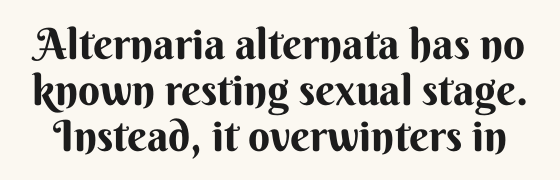
{"serif": "no", "italic": "no", "bold": "yes", "weight": "bold", "width": "normal", "stroke_contrast": "medium", "x_height": "small", "monospaced": "no", "underline": "no", "line_spacing": "tight", "line_spacing_ratio": 1.07, "letter_spacing": "normal", "letter_spacing_em": 0.0, "glyph_px": 43}
